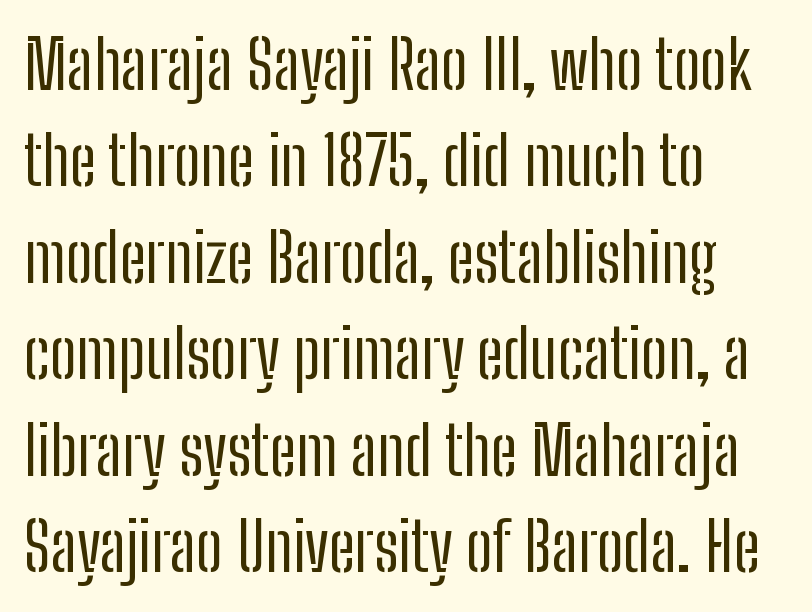
Q: Is the text bold? A: No.
Q: Is the text italic (slanted)? A: No, it is upright.
Q: Is the typeface a serif or a sans-serif typeface? A: Sans-serif.
Q: Is the text underlined? A: No.
Q: How is the paragraph aligned? A: Left-aligned.
Q: Is the spacing between letters normal or unusually wide? A: Normal.
Q: Is the spacing between lines tight, normal or loose? A: Normal.
Q: Width (condensed, normal, or wide)? A: Condensed.
Q: Stroke contrast? A: Low.
Q: x-height? A: Medium.
Q: Monospaced? A: No.
